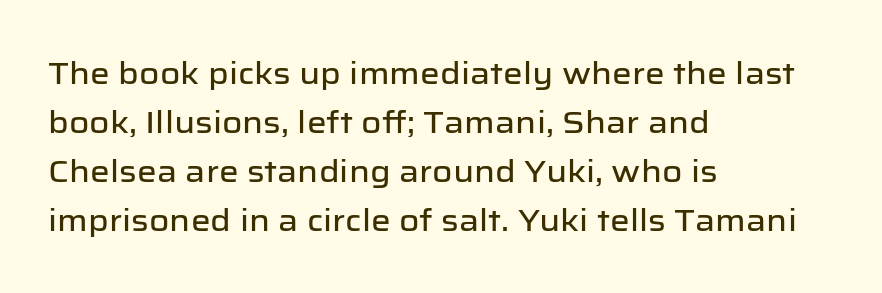
Q: Is the text italic (slanted)? A: No, it is upright.
Q: Is the typeface a serif or a sans-serif typeface? A: Sans-serif.
Q: Is the text underlined? A: No.
Q: How is the paragraph aligned? A: Left-aligned.
Q: Is the spacing between letters normal or unusually wide? A: Normal.
Q: Is the spacing between lines tight, normal or loose? A: Normal.
Q: Width (condensed, normal, or wide)? A: Normal.
Q: Stroke contrast? A: Low.
Q: x-height? A: Medium.
Q: Monospaced? A: No.
